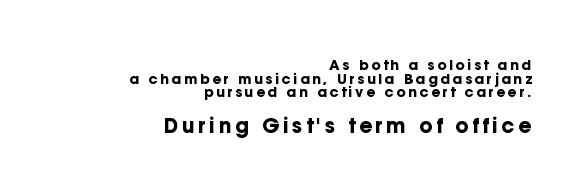
The image shows 20 px bold type, upright; set right-aligned, tight line spacing (0.97x), not underlined; the second (bottom) block is 1.43x larger.
